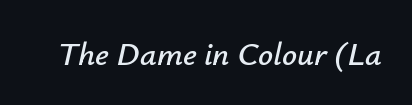
{"italic": "yes", "lean": "right", "slant_degrees": 12, "width": "normal", "stroke_contrast": "low", "x_height": "small", "monospaced": "no", "underline": "no", "letter_spacing": "normal", "letter_spacing_em": 0.0, "glyph_px": 33}
